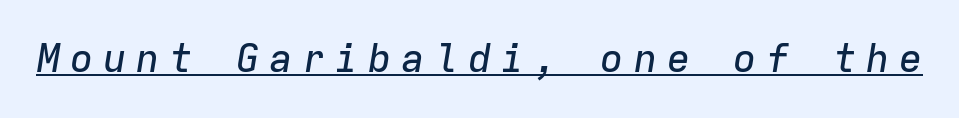
Q: Is the text italic (slanted)? A: Yes, it leans right by about 9 degrees.
Q: Is the text underlined? A: Yes.
Q: Is the spacing between letters normal or unusually wide? A: Unusually wide.
Q: Width (condensed, normal, or wide)? A: Normal.
Q: Stroke contrast? A: Low.
Q: x-height? A: Medium.
Q: Monospaced? A: Yes.
